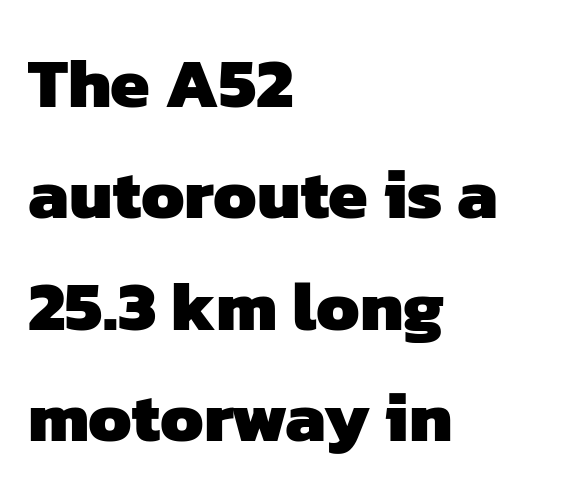
{"serif": "no", "bold": "yes", "weight": "heavy", "width": "normal", "stroke_contrast": "low", "x_height": "medium", "monospaced": "no", "underline": "no", "align": "left", "line_spacing": "normal", "line_spacing_ratio": 1.57, "letter_spacing": "normal", "letter_spacing_em": 0.0, "glyph_px": 71}
